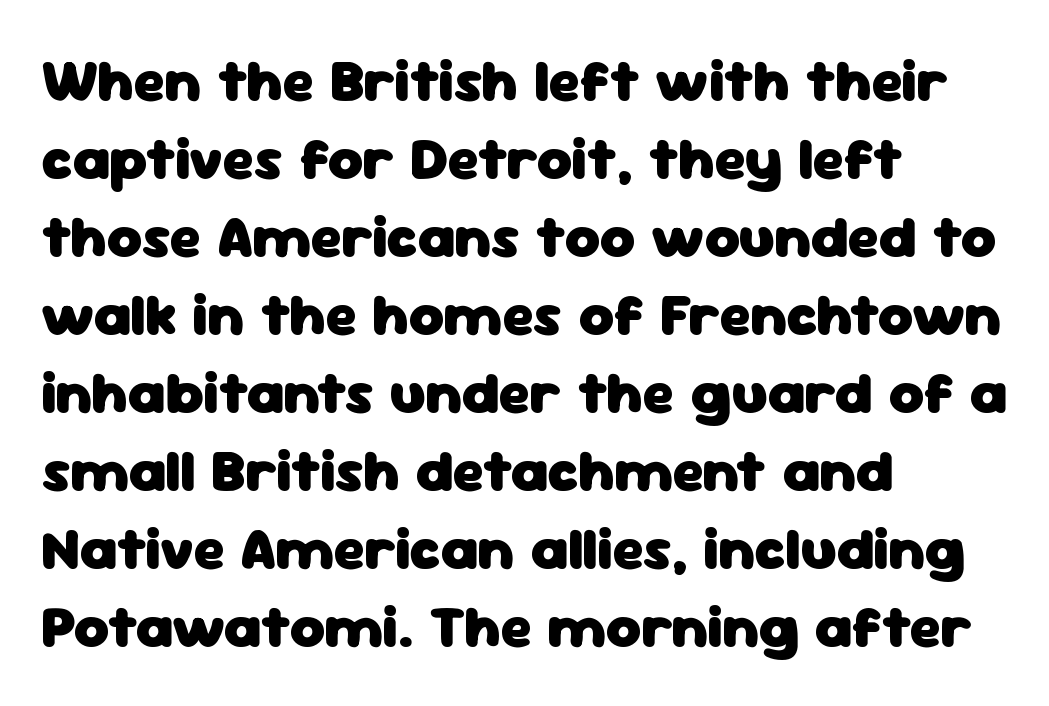
The type is set solid horizontally, with unmodified tracking. A roman cut, with each character standing at attention. A typesetter would call this proportional, since set widths differ per character. Beneath every word, the page is bare. A normal amount of white space separates one row of letters from the next.
